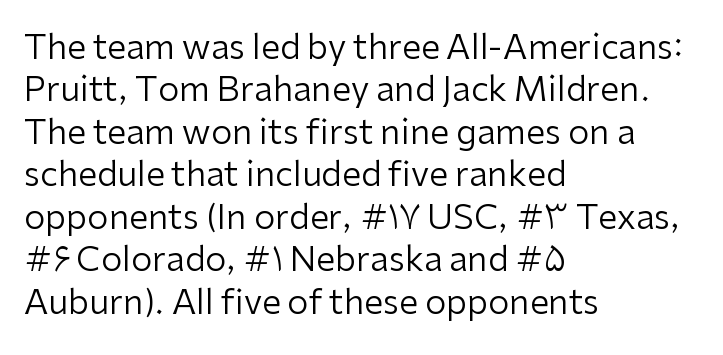
The image shows 34 px regular-weight sans-serif type, upright; set left-aligned, normal line spacing (1.25x), normal letter spacing, not underlined; low stroke contrast and a medium x-height.
